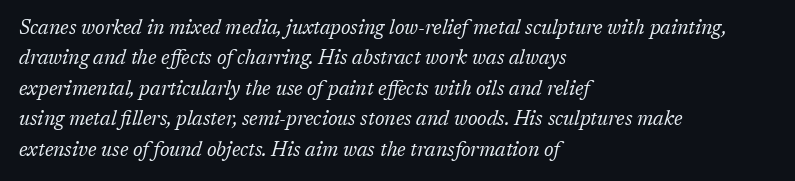
{"italic": "yes", "lean": "right", "slant_degrees": 17, "bold": "no", "underline": "no", "align": "left", "line_spacing": "normal", "line_spacing_ratio": 1.52, "letter_spacing": "normal", "letter_spacing_em": 0.0, "glyph_px": 20}
